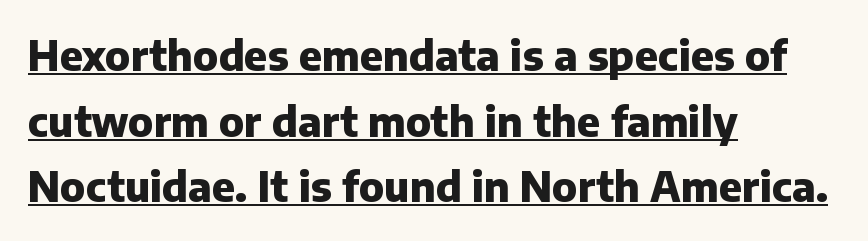
The image shows 41 px heavy sans-serif type, upright; set left-aligned, normal line spacing (1.6x), normal letter spacing, underlined; low stroke contrast and a medium x-height.
